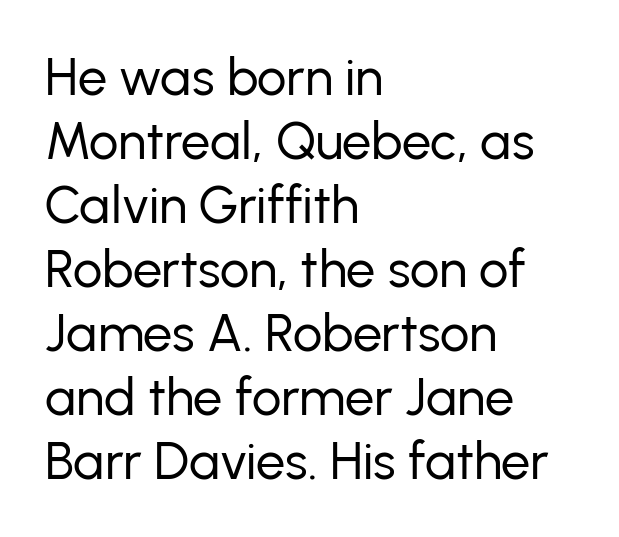
Letterform terminals end flat and unadorned throughout the passage. The typesetting does not lean heavy: it is not bold. The specimen omits any rule beneath the text block's lines. The line texture is even and compact thanks to regular tracking. Every row of glyphs begins at an identical x-position on the left. Characters remain perfectly vertical along every line.
